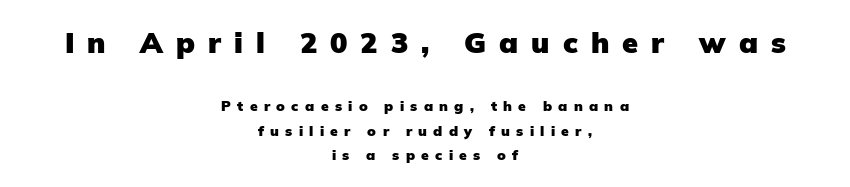
Q: Is the text bold? A: Yes.
Q: Is the text italic (slanted)? A: No, it is upright.
Q: Is the typeface a serif or a sans-serif typeface? A: Sans-serif.
Q: Is the text underlined? A: No.
Q: How is the paragraph aligned? A: Centered.
Q: Is the spacing between letters normal or unusually wide? A: Unusually wide.
Q: Which block of text is set in a larger size, the first (top) or the second (bottom)? A: The first (top) one.
Q: Width (condensed, normal, or wide)? A: Normal.
Q: Stroke contrast? A: Low.
Q: x-height? A: Medium.
Q: Monospaced? A: No.
